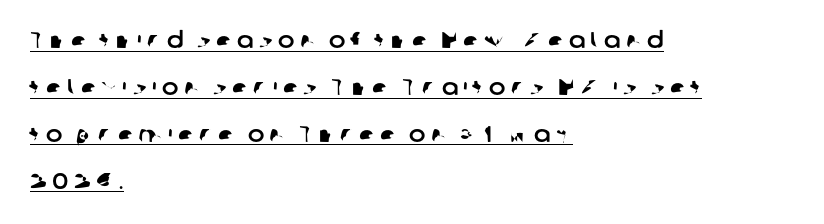
{"underline": "yes", "align": "left", "line_spacing": "loose", "line_spacing_ratio": 2.13, "letter_spacing": "wide", "letter_spacing_em": 0.25, "glyph_px": 22}
